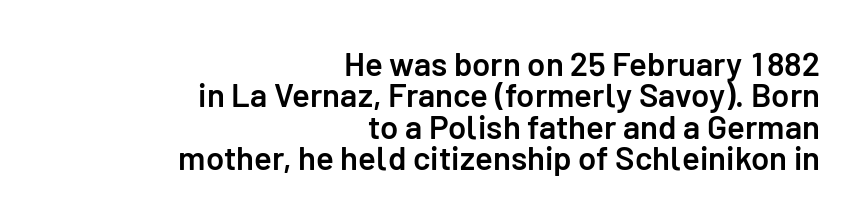
Q: Is the text bold? A: Semi-bold.
Q: Is the text italic (slanted)? A: No, it is upright.
Q: Is the typeface a serif or a sans-serif typeface? A: Sans-serif.
Q: Is the text underlined? A: No.
Q: How is the paragraph aligned? A: Right-aligned.
Q: Is the spacing between letters normal or unusually wide? A: Normal.
Q: Is the spacing between lines tight, normal or loose? A: Tight.
Q: Width (condensed, normal, or wide)? A: Normal.
Q: Stroke contrast? A: Low.
Q: x-height? A: Medium.
Q: Monospaced? A: No.
